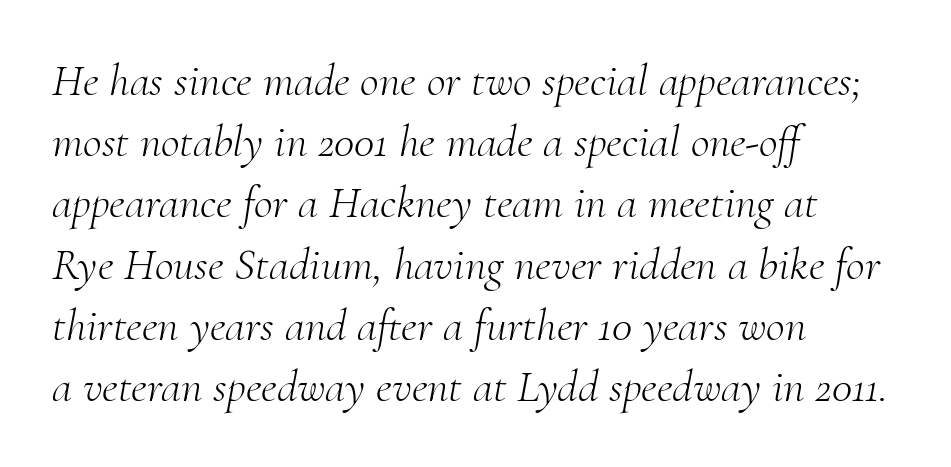
Q: Is the text bold? A: No.
Q: Is the text italic (slanted)? A: Yes, it leans right by about 10 degrees.
Q: Is the typeface a serif or a sans-serif typeface? A: Serif.
Q: Is the text underlined? A: No.
Q: How is the paragraph aligned? A: Left-aligned.
Q: Is the spacing between letters normal or unusually wide? A: Normal.
Q: Is the spacing between lines tight, normal or loose? A: Normal.
Q: Width (condensed, normal, or wide)? A: Normal.
Q: Stroke contrast? A: Medium.
Q: x-height? A: Small.
Q: Monospaced? A: No.
